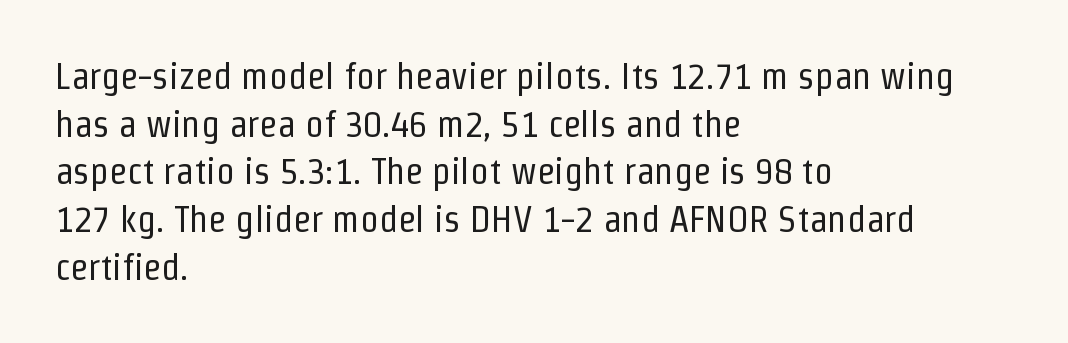
The image shows 37 px regular-weight, condensed sans-serif type, upright; set left-aligned, normal line spacing (1.29x), normal letter spacing, not underlined; low stroke contrast and a medium x-height.
